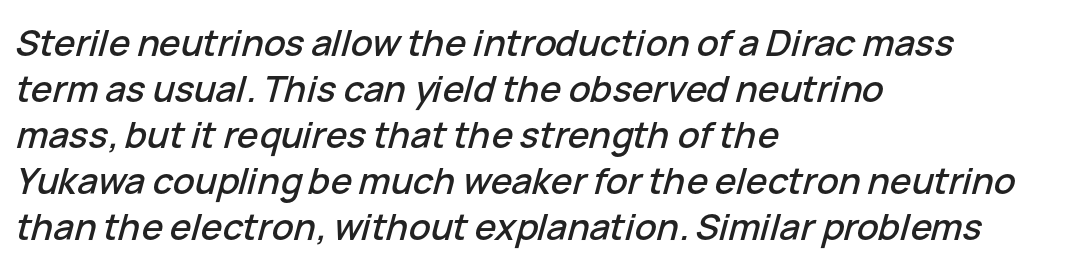
The image shows 36 px text type, italic (leaning right); set left-aligned, normal line spacing (1.28x), normal letter spacing, not underlined; low stroke contrast and a medium x-height.
